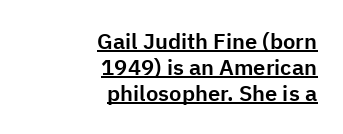
The setting favours the right margin, as signatures and pull-quotes sometimes do. Caption: lettering with a line underneath. Observe the ordinary spacing: letters are neighbours, not strangers. The letters stand straight up with perfectly vertical stems.
